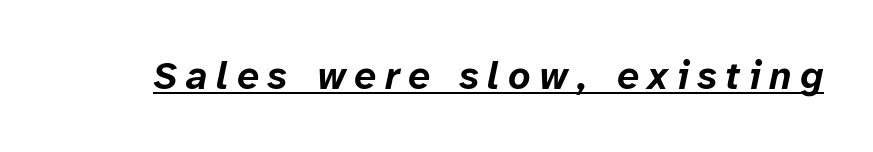
The image shows 39 px bold type, italic (leaning right); set unusually wide letter spacing (+0.22 em), underlined; low stroke contrast and a medium x-height.
